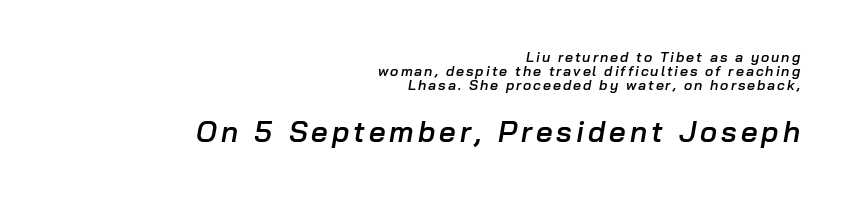
{"italic": "yes", "lean": "right", "slant_degrees": 10, "bold": "semi", "weight": "semibold", "width": "normal", "stroke_contrast": "low", "x_height": "medium", "monospaced": "no", "underline": "no", "align": "right", "line_spacing": "tight", "line_spacing_ratio": 0.99, "larger_block": "second", "size_ratio": 2.07, "glyph_px": 29}
